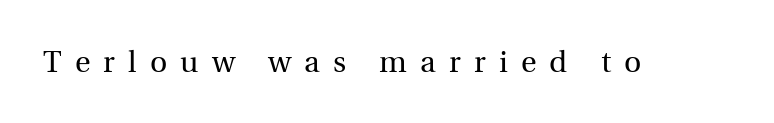
The image shows 30 px regular-weight serif type, upright; set unusually wide letter spacing (+0.44 em), not underlined; a medium x-height.
